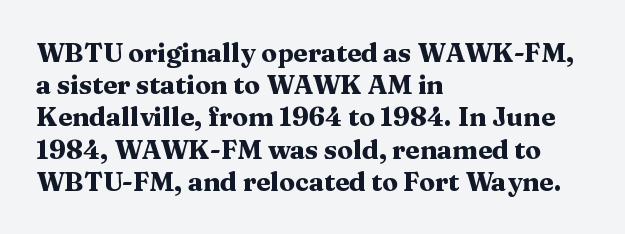
Descenders hang freely into open space. Rendered with straight, roman letterforms. The strokes are fattened all the way to bold. This rendering uses left alignment, leaving the right contour irregular.
